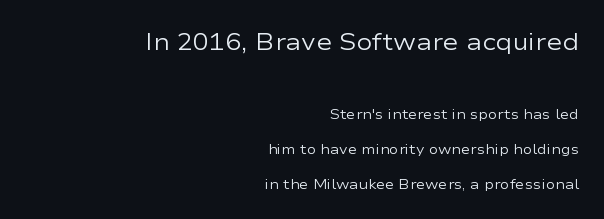
{"italic": "no", "bold": "no", "underline": "no", "align": "right", "line_spacing": "loose", "line_spacing_ratio": 2.49, "letter_spacing": "normal", "letter_spacing_em": 0.0, "larger_block": "first", "size_ratio": 1.71, "glyph_px": 24}
